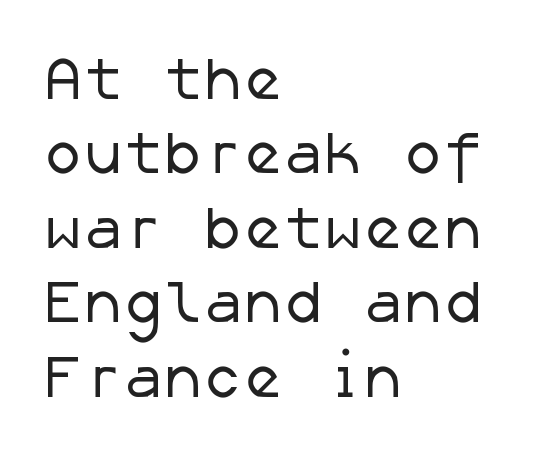
The lines are quadded left. What kind of face is this? One without serifs — a sans. The rendering keeps characters at their native spacing. Underlining? Definitely not there.
